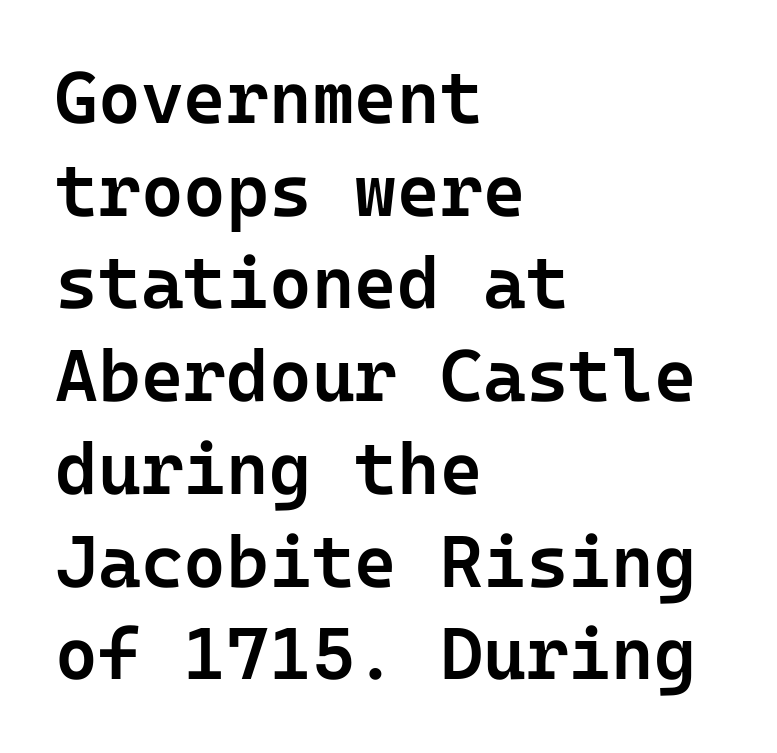
{"serif": "no", "italic": "no", "bold": "semi", "weight": "semibold", "width": "normal", "stroke_contrast": "low", "x_height": "medium", "underline": "no", "align": "left", "line_spacing": "normal", "line_spacing_ratio": 1.27, "letter_spacing": "normal", "letter_spacing_em": 0.0, "glyph_px": 73}
